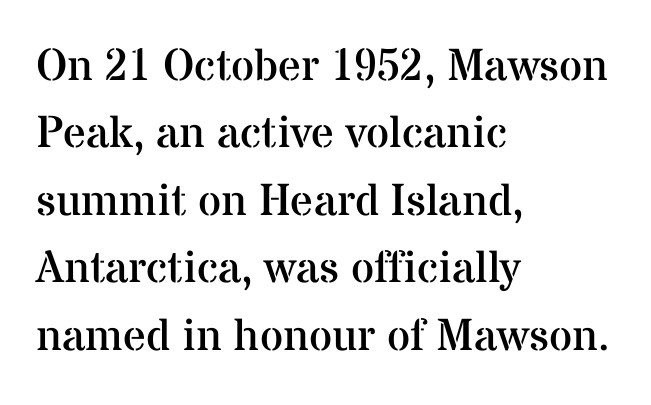
Q: Is the text bold? A: No.
Q: Is the text italic (slanted)? A: No, it is upright.
Q: Is the typeface a serif or a sans-serif typeface? A: Serif.
Q: Is the text underlined? A: No.
Q: How is the paragraph aligned? A: Left-aligned.
Q: Is the spacing between letters normal or unusually wide? A: Normal.
Q: Is the spacing between lines tight, normal or loose? A: Normal.
Q: Width (condensed, normal, or wide)? A: Normal.
Q: Stroke contrast? A: Medium.
Q: x-height? A: Medium.
Q: Monospaced? A: No.
